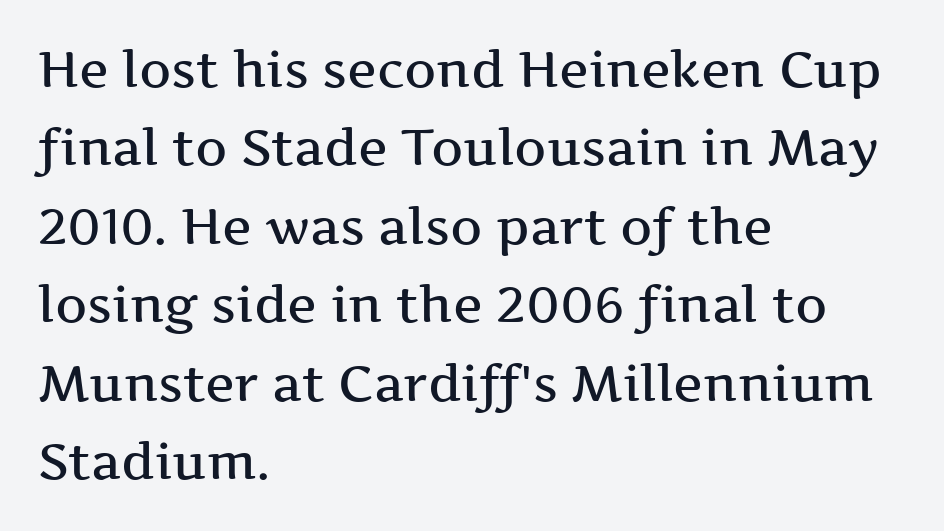
Observe the serifs anchoring each vertical stroke in this sample. Normally led — the rows are evenly, conventionally spaced. It's the straight-up-and-down kind of type. These words are printed semibold, heavier than regular yet not bold. A classic flush-left, rag-right setting is used for this passage.
